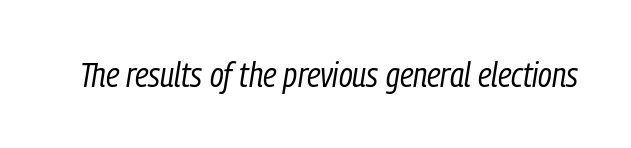
Looking at the ascenders, they clearly lean. The space beneath each line is pristine and unruled. This sample uses plain, unmodified letter spacing. Varying glyph widths throughout — classic text-font behaviour. The characters are drawn with everyday or finer stroke widths.
